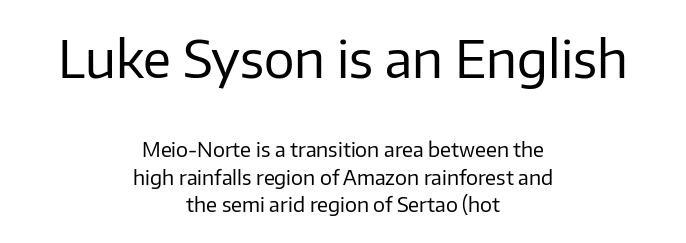
Where is the straight margin? There isn't one; the lines are centered. This sample has the flowing, uneven cadence of proportional lettering. It's the straight-up-and-down kind of type. Caption: face not bold, strokes unweighted.
